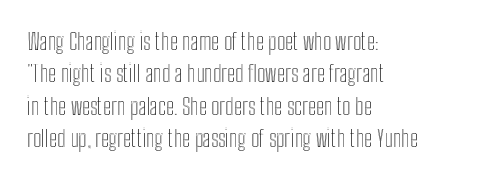
{"italic": "no", "underline": "no", "align": "left", "line_spacing": "normal", "line_spacing_ratio": 1.41, "letter_spacing": "normal", "letter_spacing_em": 0.0, "glyph_px": 23}
